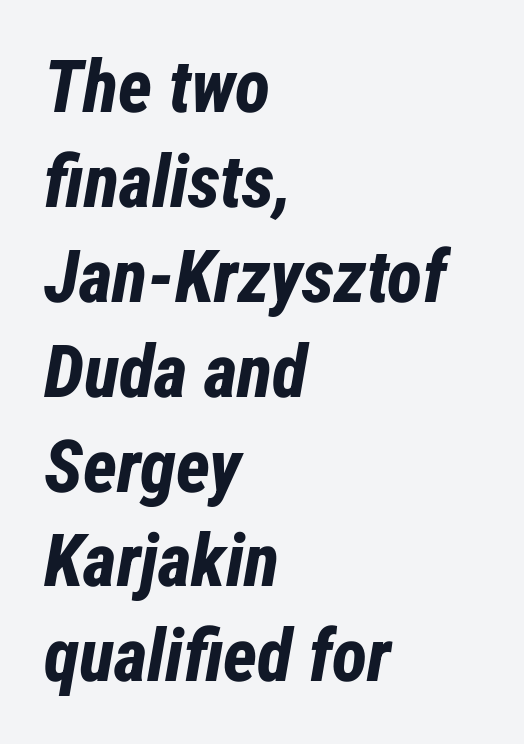
{"italic": "yes", "lean": "right", "slant_degrees": 12, "bold": "yes", "weight": "bold", "width": "condensed", "stroke_contrast": "low", "x_height": "medium", "monospaced": "no", "underline": "no", "align": "left", "line_spacing": "normal", "line_spacing_ratio": 1.3, "letter_spacing": "normal", "letter_spacing_em": 0.0, "glyph_px": 73}
